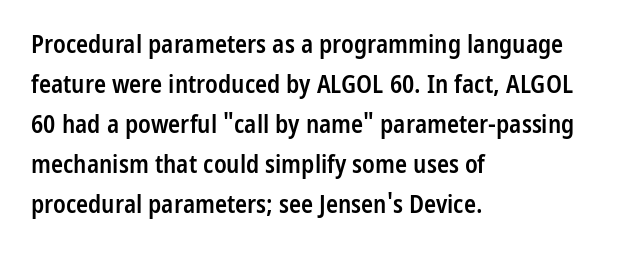
The image shows 25 px text type, upright; set left-aligned, normal line spacing (1.6x), normal letter spacing, not underlined.
